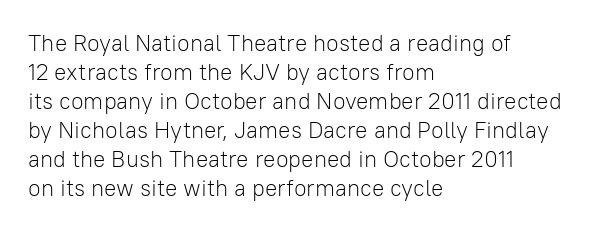
The image shows 23 px text type, upright; set left-aligned, normal line spacing (1.26x), normal letter spacing, not underlined.
